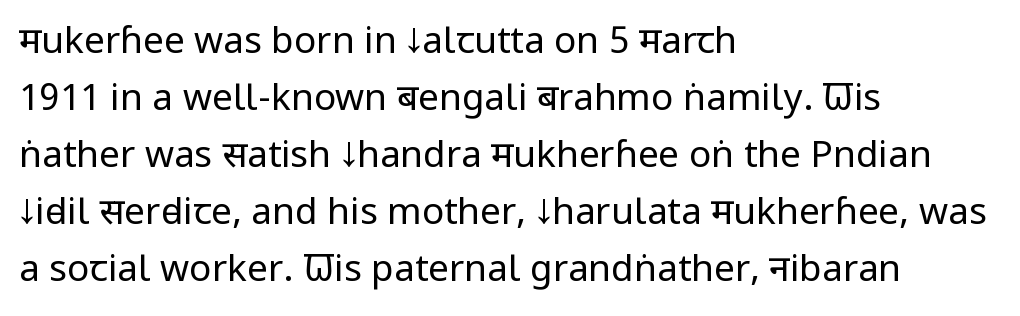
{"serif": "no", "italic": "no", "bold": "no", "weight": "regular", "width": "condensed", "stroke_contrast": "low", "x_height": "large", "monospaced": "no", "underline": "no", "align": "left", "line_spacing": "normal", "line_spacing_ratio": 1.54, "letter_spacing": "normal", "letter_spacing_em": 0.0, "glyph_px": 37}
